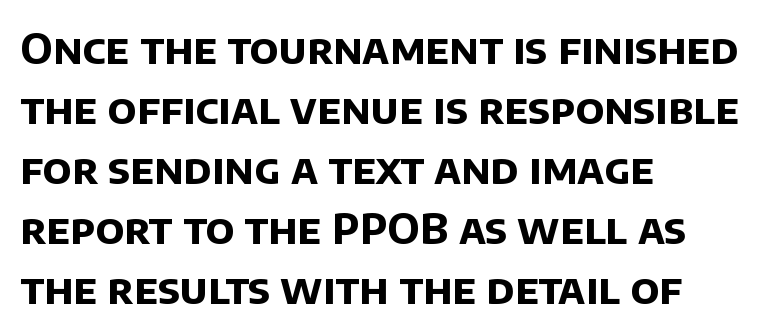
Plain, unruled lines of type. Typesetter's note: full bold, strokes at maximum text heaviness. Students, observe: this is what conventionally led text looks like. Teacher's note: observe the even left margin — that is flush-left alignment.
